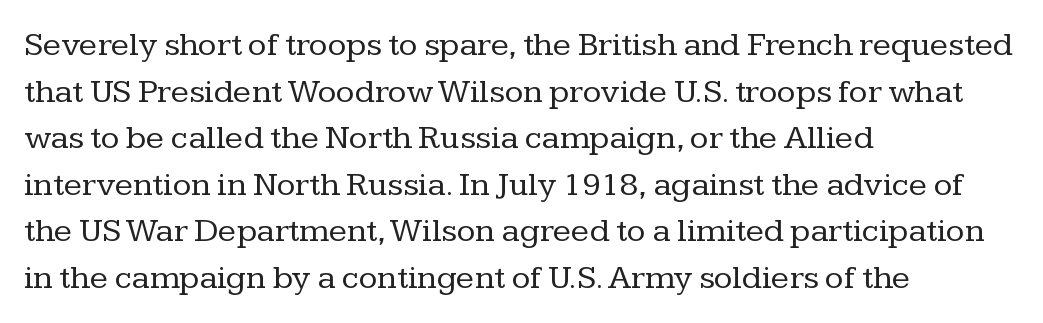
Style check: upright. Is the stroke heavy? The answer is a plain regular-or-lighter. The type is set solid horizontally, with unmodified tracking. Line spacing here is normal. Plain, unruled lines of type.
